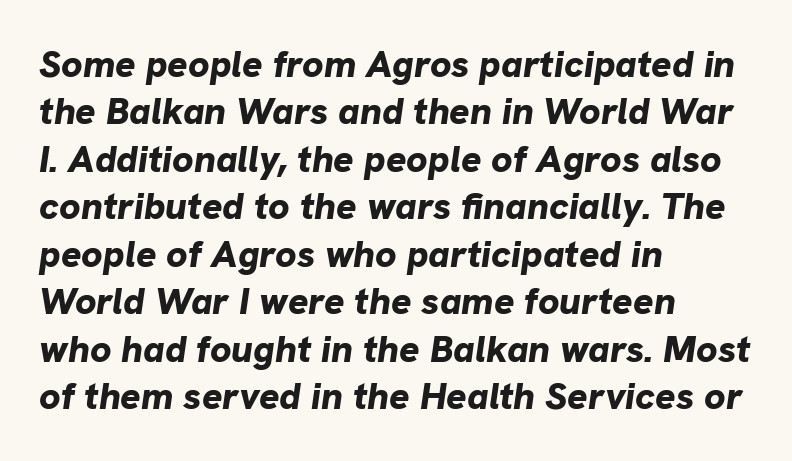
{"italic": "yes", "lean": "right", "slant_degrees": 8, "bold": "yes", "weight": "bold", "width": "normal", "stroke_contrast": "low", "x_height": "medium", "monospaced": "no", "underline": "no", "align": "left", "line_spacing": "normal", "line_spacing_ratio": 1.25, "letter_spacing": "normal", "letter_spacing_em": 0.0, "glyph_px": 38}
